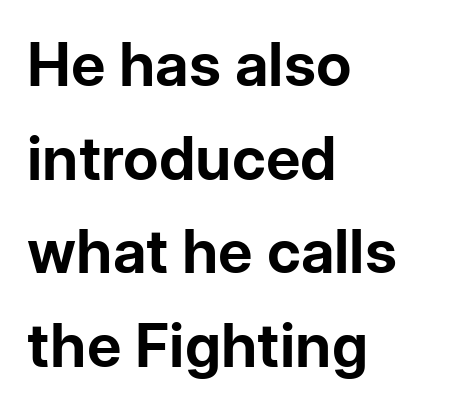
Letter spacing: default. Nothing sits at the stroke ends, so this counts as sans-serif. In terms of posture, this sample is upright. These lines are rendered in a variable-pitch font. The rows are spaced the way most documents space them.
